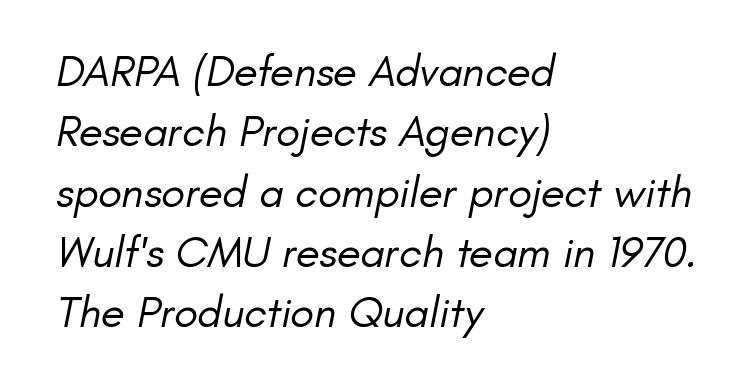
{"serif": "no", "bold": "no", "weight": "regular", "width": "normal", "stroke_contrast": "low", "x_height": "small", "monospaced": "no", "underline": "no", "align": "left", "line_spacing": "normal", "line_spacing_ratio": 1.37, "letter_spacing": "normal", "letter_spacing_em": 0.0, "glyph_px": 44}
